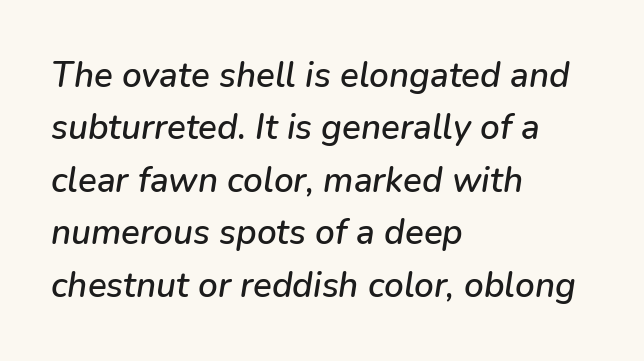
{"italic": "yes", "lean": "right", "slant_degrees": 9, "width": "normal", "stroke_contrast": "low", "x_height": "medium", "monospaced": "no", "underline": "no", "align": "left", "line_spacing": "normal", "line_spacing_ratio": 1.5, "letter_spacing": "normal", "letter_spacing_em": 0.0, "glyph_px": 35}
